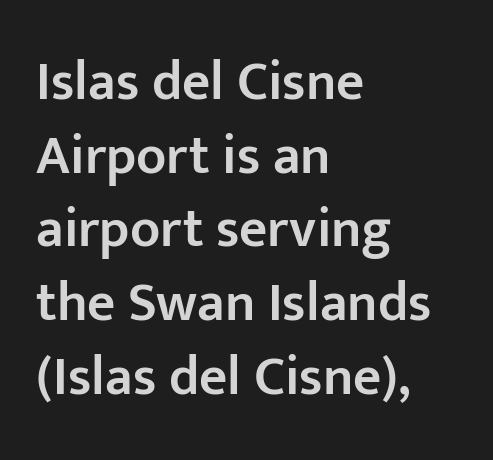
{"serif": "no", "italic": "no", "bold": "semi", "weight": "semibold", "width": "normal", "stroke_contrast": "low", "x_height": "medium", "monospaced": "no", "underline": "no", "align": "left", "line_spacing": "normal", "line_spacing_ratio": 1.34, "letter_spacing": "normal", "letter_spacing_em": 0.0, "glyph_px": 55}
